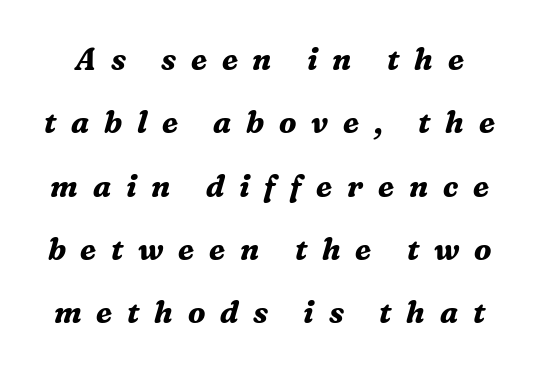
The image shows 30 px bold serif type, italic (leaning right); set loose line spacing (2.11x), unusually wide letter spacing (+0.49 em), not underlined; medium stroke contrast and a medium x-height.
